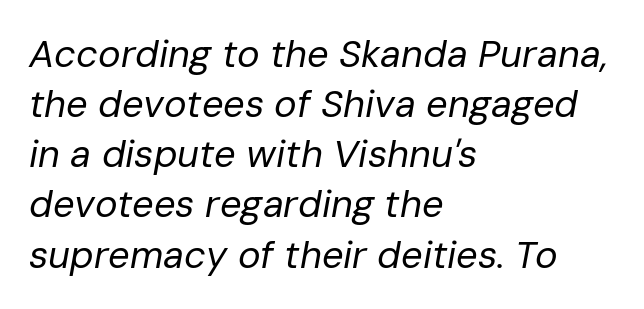
{"italic": "yes", "lean": "right", "slant_degrees": 10, "bold": "no", "weight": "regular", "width": "normal", "stroke_contrast": "low", "x_height": "medium", "monospaced": "no", "underline": "no", "align": "left", "line_spacing": "normal", "line_spacing_ratio": 1.32, "letter_spacing": "normal", "letter_spacing_em": 0.0, "glyph_px": 38}
